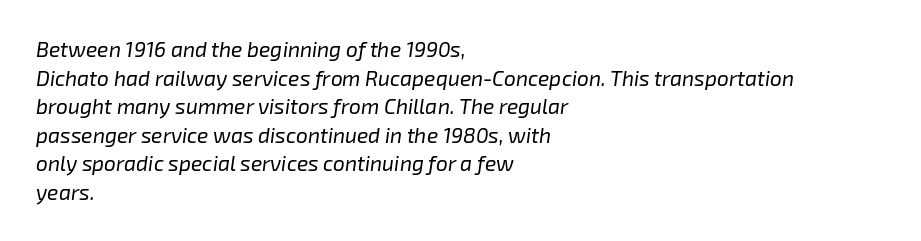
The image shows 21 px text type, italic (leaning right); set left-aligned, normal line spacing (1.36x), normal letter spacing, not underlined.
